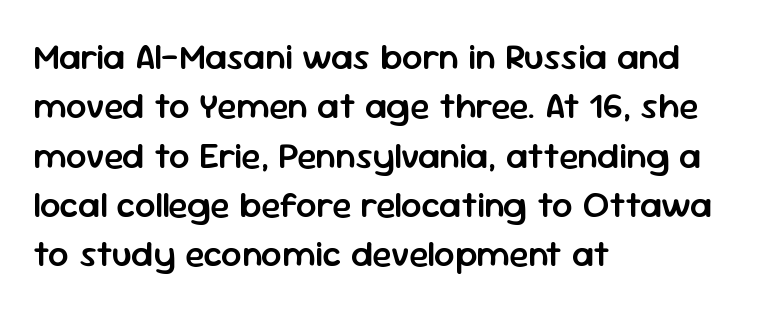
Q: Is the text bold? A: Semi-bold.
Q: Is the text italic (slanted)? A: No, it is upright.
Q: Is the typeface a serif or a sans-serif typeface? A: Sans-serif.
Q: Is the text underlined? A: No.
Q: How is the paragraph aligned? A: Left-aligned.
Q: Is the spacing between letters normal or unusually wide? A: Normal.
Q: Is the spacing between lines tight, normal or loose? A: Normal.
Q: Width (condensed, normal, or wide)? A: Normal.
Q: Stroke contrast? A: Low.
Q: x-height? A: Medium.
Q: Monospaced? A: No.
